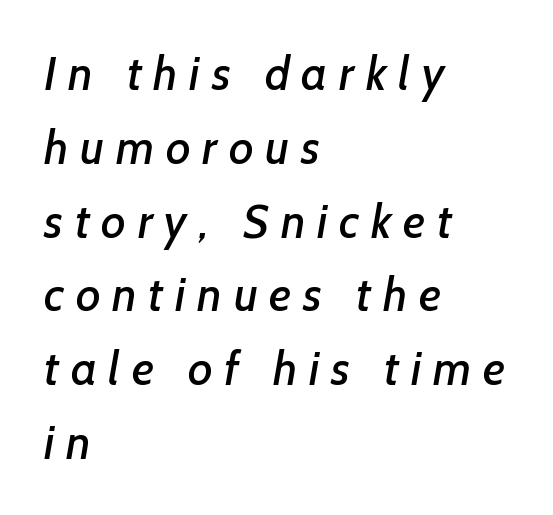
The image shows 47 px sans-serif type; set left-aligned, normal line spacing (1.57x), unusually wide letter spacing (+0.25 em), not underlined; low stroke contrast and a medium x-height.
